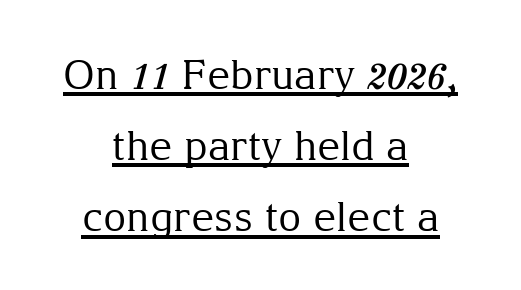
{"serif": "yes", "italic": "no", "bold": "no", "weight": "regular", "width": "normal", "stroke_contrast": "medium", "x_height": "medium", "monospaced": "no", "underline": "yes", "align": "center", "line_spacing_ratio": 1.78, "letter_spacing": "normal", "letter_spacing_em": 0.0, "glyph_px": 40}
